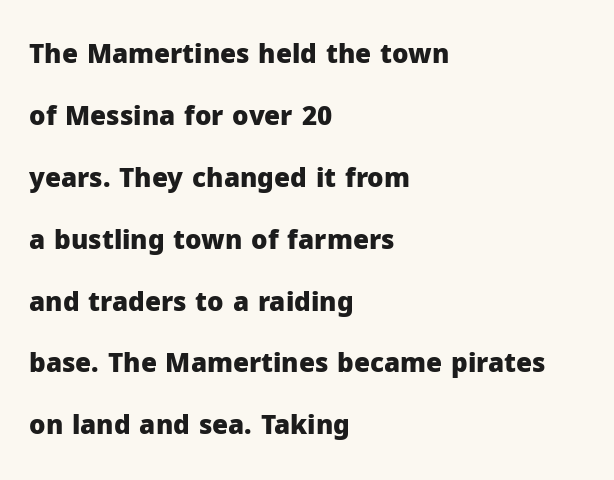
Glyph-to-glyph distance matches everyday printed text. Ordinary non-slanted type is in use. Only glyphs here, with clear space below each row. Compared with typical paragraphs, the rows here are farther apart. Typographic density is high because the face is bold.
